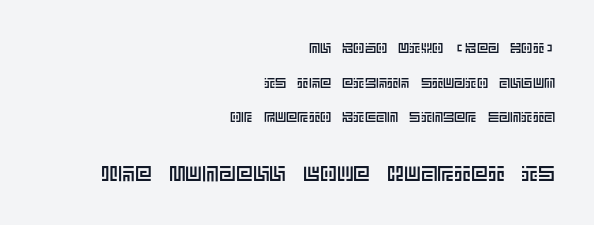
If you drew a ruler down the right edge, every line would touch it. Airy leading. Characters follow at the spacing the type designer built in. If you drew a line through each stem, it would be perfectly vertical. Underline: absent. Block two is the big one; block one sits smaller above it.
